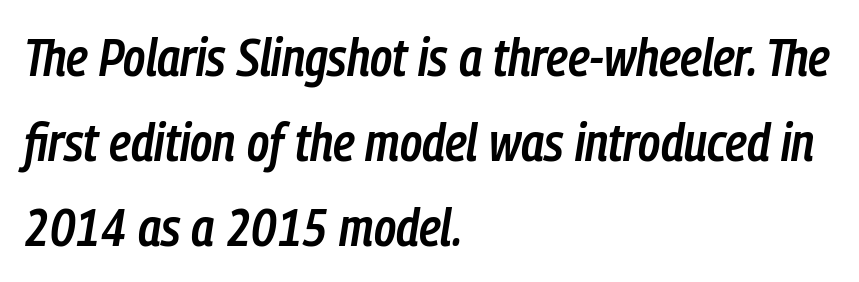
Think of a printed novel: that variable character pitch is what you see here. Compared with a centered layout, this one pins lines to the left instead. Horizontal bands of white between lines are of average thickness. Clear beneath every line of the passage. The rendering applies a slant to the glyphs.
